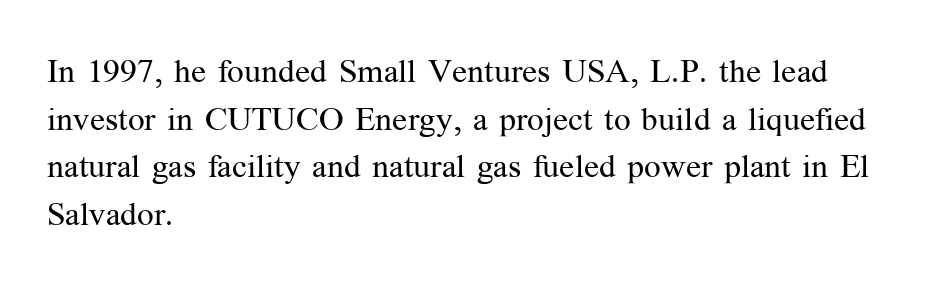
The image shows 33 px regular-weight serif type, upright; set left-aligned, normal line spacing (1.44x), normal letter spacing, not underlined; medium stroke contrast and a medium x-height.
